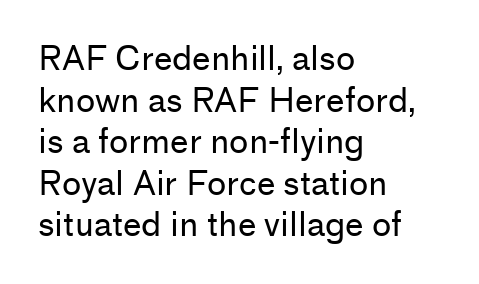
{"serif": "no", "italic": "no", "bold": "no", "weight": "regular", "width": "normal", "stroke_contrast": "low", "x_height": "medium", "monospaced": "no", "underline": "no", "align": "left", "line_spacing": "normal", "line_spacing_ratio": 1.26, "letter_spacing": "normal", "letter_spacing_em": 0.0, "glyph_px": 33}
